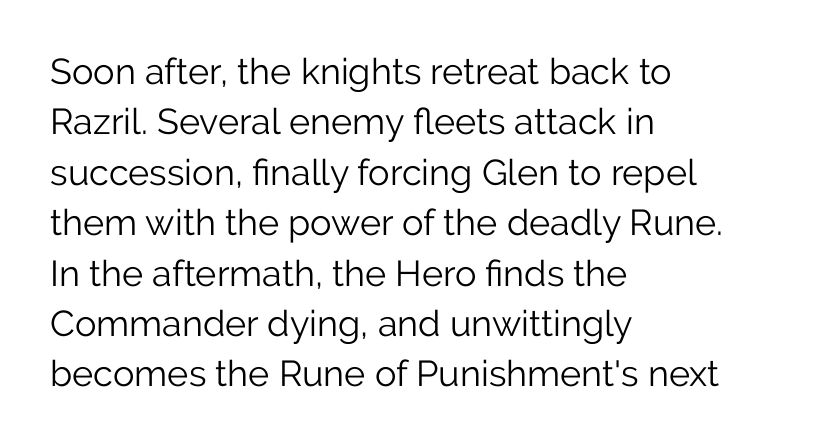
How would I describe the line gaps? Plain and ordinary. Every character sits straight up, as roman type does. The letters look calm and open, with moderate or lighter stems. Nobody touched the tracking dial on this one. Note the varied advance widths — an 'i' is clearly narrower than an 'm'. If you drew a ruler down the left edge, every line would touch it.
